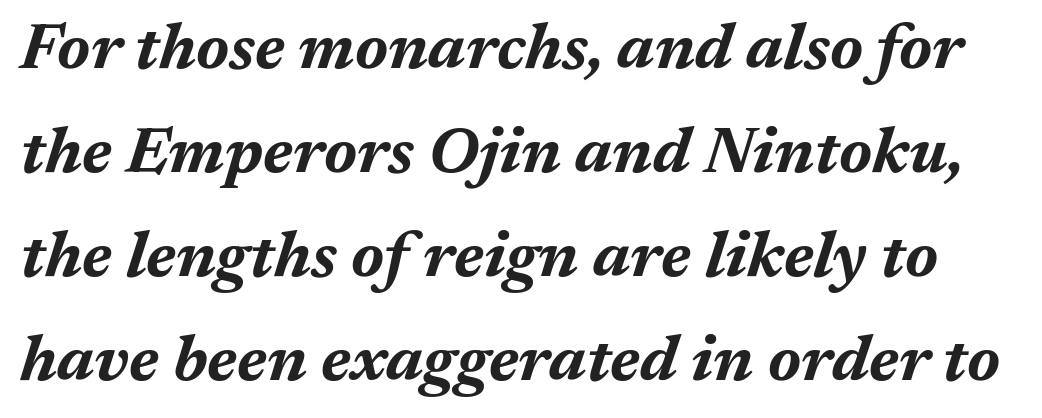
The rendering uses a moderate line-height, typical for paragraphs. Is the type slanted? Yes — the strokes lean at a clear angle. Letters rest on an invisible, unmarked baseline. Stroke thickness is high; the sample reads as a true bold. Proportional: the letters do not fall into vertical columns. In terms of letterspacing, this is plain default setting.
